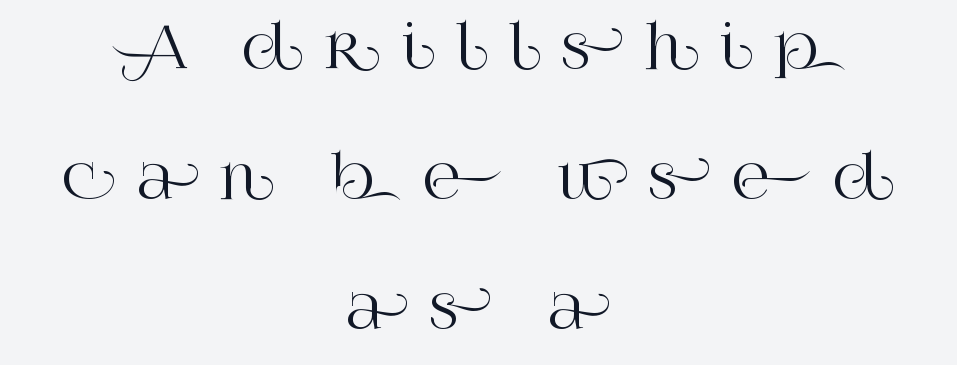
The image shows 58 px serif type, upright; set centered, loose line spacing (2.24x), unusually wide letter spacing (+0.35 em), not underlined; high stroke contrast and a large x-height.
